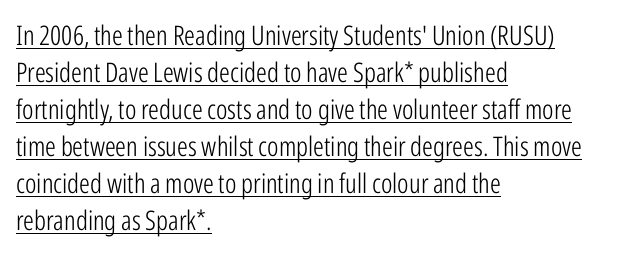
The image shows 27 px text type, upright; set left-aligned, normal line spacing (1.37x), normal letter spacing, underlined.
